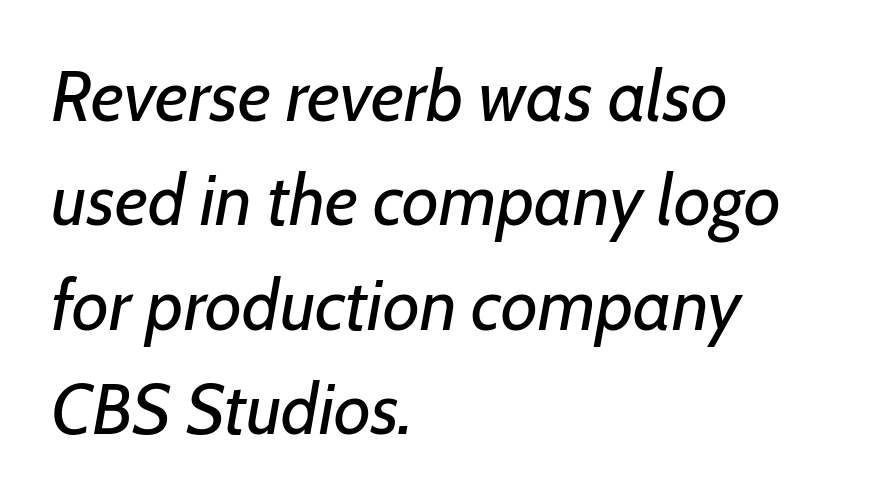
The image shows 72 px regular-weight type, italic (leaning right); set left-aligned, normal line spacing (1.45x), normal letter spacing, not underlined; low stroke contrast and a medium x-height.
